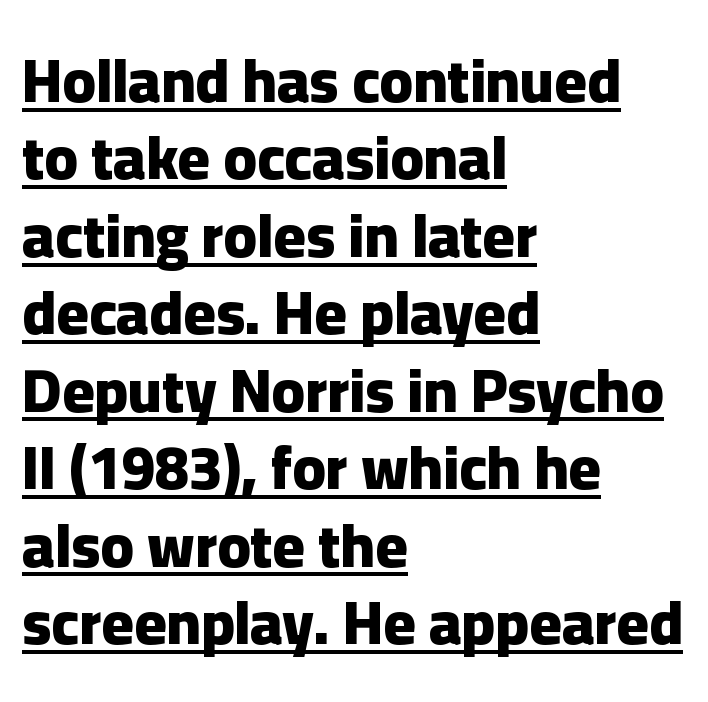
{"serif": "no", "italic": "no", "bold": "yes", "weight": "heavy", "width": "normal", "stroke_contrast": "low", "x_height": "medium", "monospaced": "no", "underline": "yes", "align": "left", "line_spacing": "normal", "line_spacing_ratio": 1.27, "letter_spacing": "normal", "letter_spacing_em": 0.0, "glyph_px": 61}
